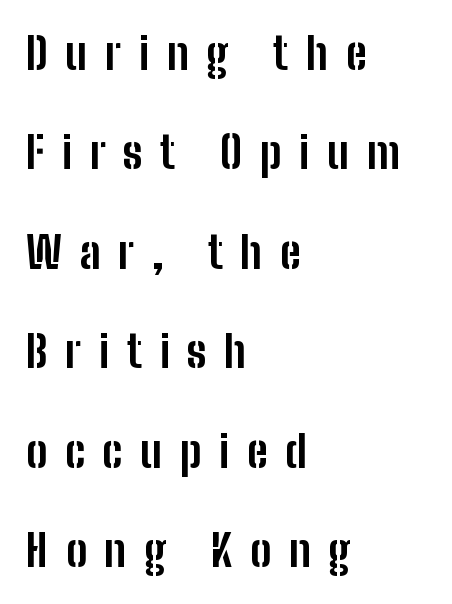
Q: Is the text bold? A: Yes.
Q: Is the text italic (slanted)? A: No, it is upright.
Q: Is the typeface a serif or a sans-serif typeface? A: Sans-serif.
Q: Is the text underlined? A: No.
Q: How is the paragraph aligned? A: Left-aligned.
Q: Is the spacing between letters normal or unusually wide? A: Unusually wide.
Q: Is the spacing between lines tight, normal or loose? A: Loose.
Q: Width (condensed, normal, or wide)? A: Condensed.
Q: Stroke contrast? A: Low.
Q: x-height? A: Medium.
Q: Monospaced? A: No.
